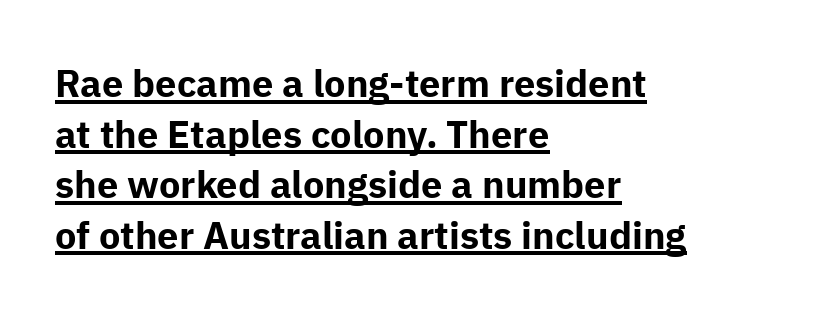
{"serif": "no", "italic": "no", "bold": "yes", "weight": "bold", "width": "normal", "stroke_contrast": "low", "x_height": "medium", "monospaced": "no", "underline": "yes", "align": "left", "line_spacing": "normal", "line_spacing_ratio": 1.33, "letter_spacing": "normal", "letter_spacing_em": 0.0, "glyph_px": 38}
